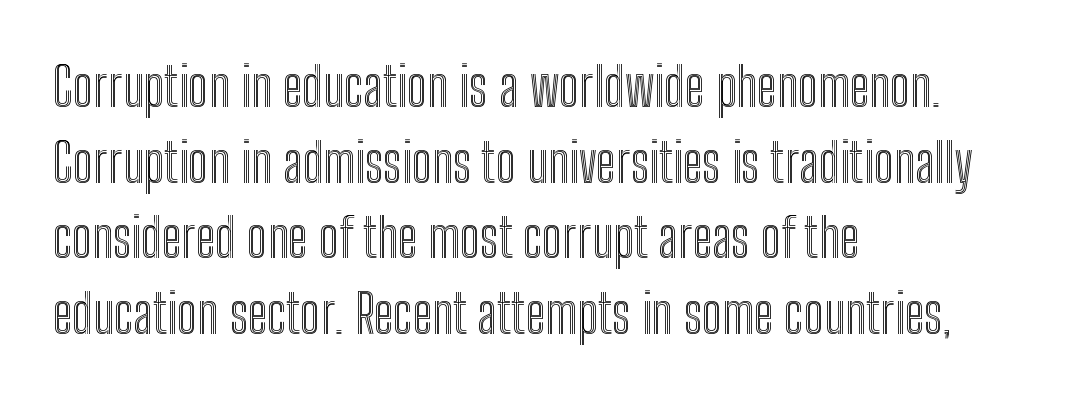
The image shows 54 px condensed type, upright; set left-aligned, normal line spacing (1.4x), normal letter spacing, not underlined; a medium x-height.
